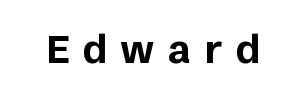
Q: Is the text bold? A: Yes.
Q: Is the text italic (slanted)? A: No, it is upright.
Q: Is the typeface a serif or a sans-serif typeface? A: Sans-serif.
Q: Is the text underlined? A: No.
Q: Is the spacing between letters normal or unusually wide? A: Unusually wide.
Q: Width (condensed, normal, or wide)? A: Normal.
Q: Stroke contrast? A: Low.
Q: x-height? A: Medium.
Q: Monospaced? A: No.
